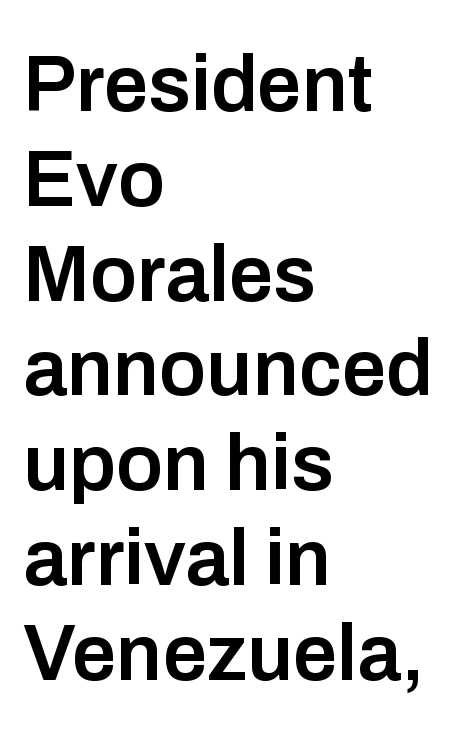
The image shows 79 px semibold sans-serif type, upright; set left-aligned, line spacing 1.2x, normal letter spacing, not underlined; low stroke contrast and a medium x-height.
